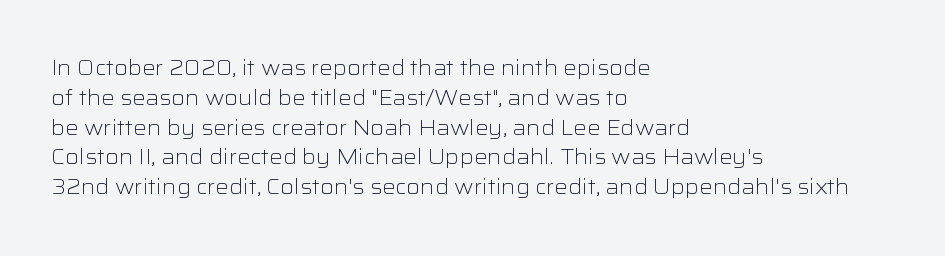
Quick note: interline space is typical. Nothing unusual about the tracking: characters are spaced as the font intends. Unmarked baselines from the first word to the last. No italicization has been applied; the sample stays upright.
